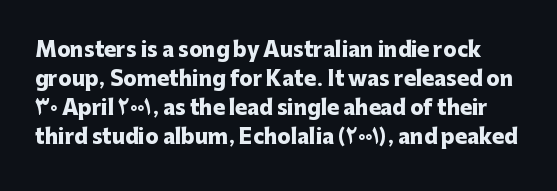
Quick note: underline off. Students, note that the glyphs here touch the page at normal intervals. This sample uses an upright cut, with every glyph sitting square on the baseline. Its strokes are broad and dark, the hallmark of bold type.
